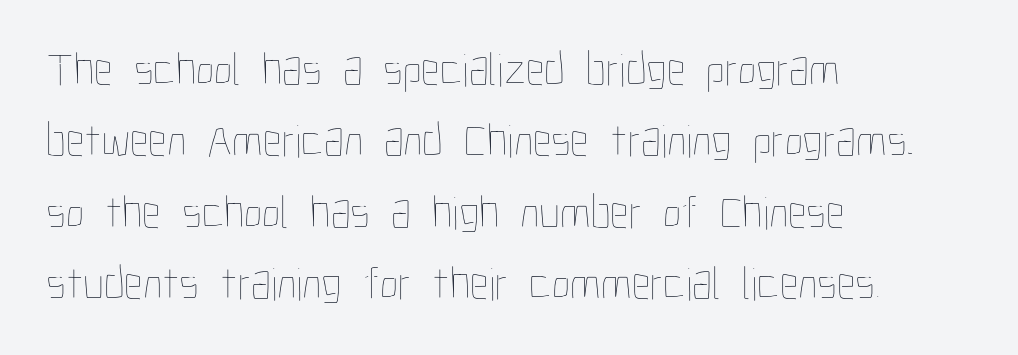
Q: Is the text bold? A: No.
Q: Is the text italic (slanted)? A: No, it is upright.
Q: Is the text underlined? A: No.
Q: How is the paragraph aligned? A: Left-aligned.
Q: Is the spacing between letters normal or unusually wide? A: Normal.
Q: Is the spacing between lines tight, normal or loose? A: Normal.
Q: Width (condensed, normal, or wide)? A: Condensed.
Q: Stroke contrast? A: Low.
Q: x-height? A: Medium.
Q: Monospaced? A: No.
